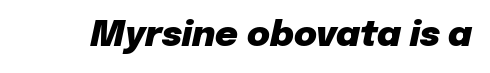
The image shows 35 px heavy type, italic (leaning right); set normal letter spacing, not underlined; low stroke contrast and a medium x-height.
